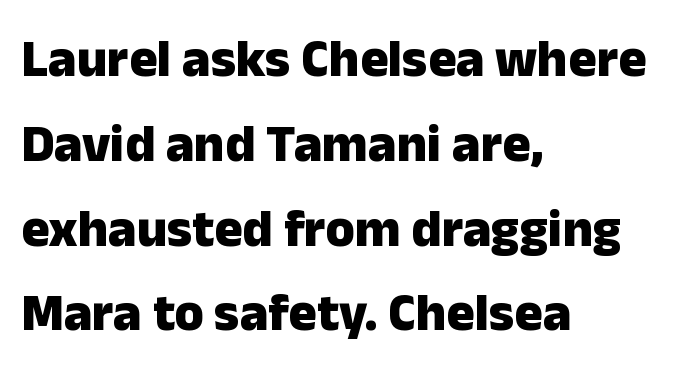
Q: Is the text bold? A: Yes.
Q: Is the text italic (slanted)? A: No, it is upright.
Q: Is the typeface a serif or a sans-serif typeface? A: Sans-serif.
Q: Is the text underlined? A: No.
Q: How is the paragraph aligned? A: Left-aligned.
Q: Is the spacing between letters normal or unusually wide? A: Normal.
Q: Is the spacing between lines tight, normal or loose? A: Normal.
Q: Width (condensed, normal, or wide)? A: Normal.
Q: Stroke contrast? A: Low.
Q: x-height? A: Medium.
Q: Monospaced? A: No.
